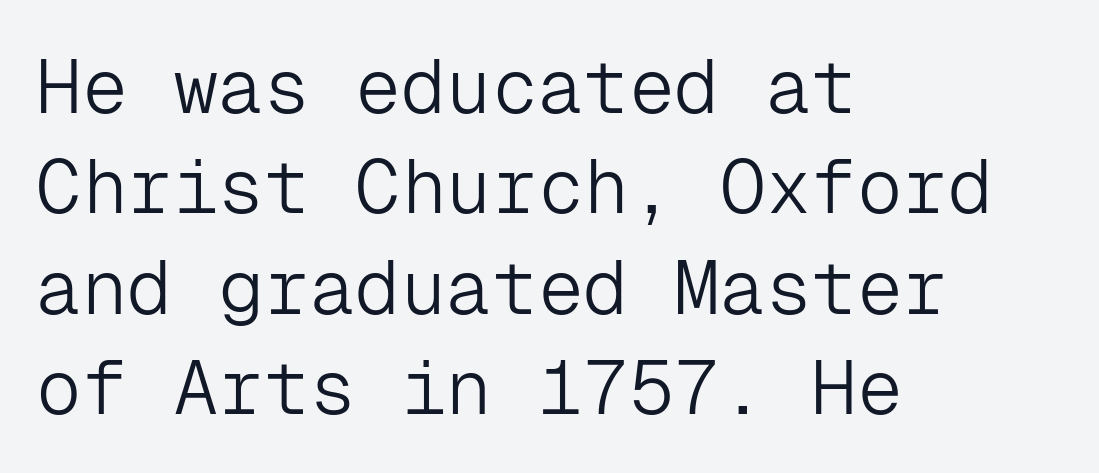
Q: Is the text bold? A: No.
Q: Is the text italic (slanted)? A: No, it is upright.
Q: Is the typeface a serif or a sans-serif typeface? A: Sans-serif.
Q: Is the text underlined? A: No.
Q: How is the paragraph aligned? A: Left-aligned.
Q: Is the spacing between letters normal or unusually wide? A: Normal.
Q: Is the spacing between lines tight, normal or loose? A: Normal.
Q: Width (condensed, normal, or wide)? A: Normal.
Q: Stroke contrast? A: Low.
Q: x-height? A: Medium.
Q: Monospaced? A: Yes.
